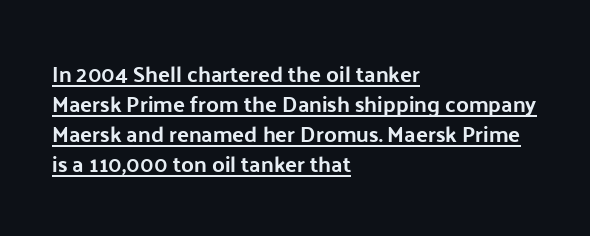
{"italic": "no", "underline": "yes", "align": "left", "line_spacing": "normal", "line_spacing_ratio": 1.37, "letter_spacing": "normal", "letter_spacing_em": 0.0, "glyph_px": 22}
